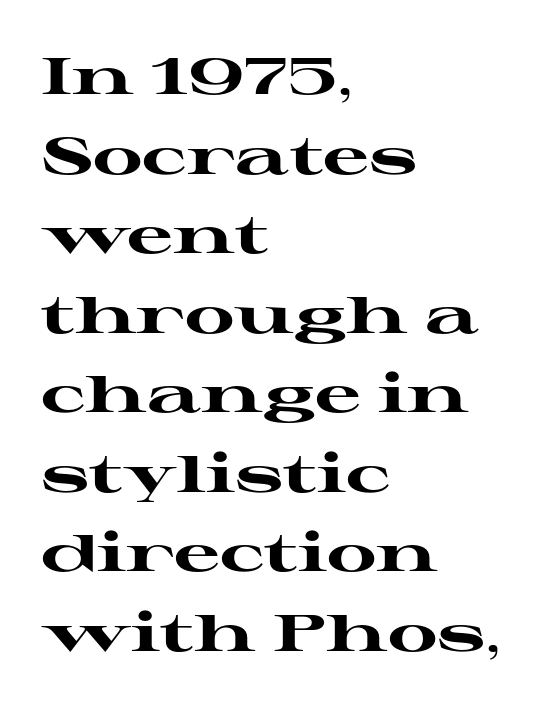
Q: Is the text bold? A: Yes.
Q: Is the text italic (slanted)? A: No, it is upright.
Q: Is the typeface a serif or a sans-serif typeface? A: Serif.
Q: Is the text underlined? A: No.
Q: How is the paragraph aligned? A: Left-aligned.
Q: Is the spacing between letters normal or unusually wide? A: Normal.
Q: Is the spacing between lines tight, normal or loose? A: Normal.
Q: Width (condensed, normal, or wide)? A: Wide.
Q: Stroke contrast? A: High.
Q: x-height? A: Medium.
Q: Monospaced? A: No.
